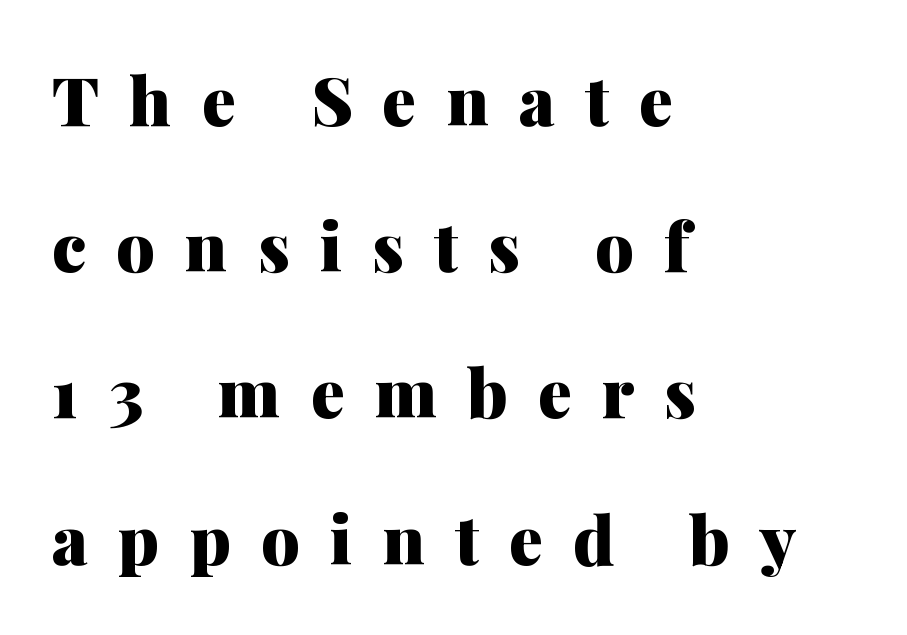
Spacing verdict: proportional, widths tailored to each character. Words appear elongated and porous because spacing is wide. In terms of weight, the rendering is a true, heavy bold. The designer went with a serif here, giving each stem small feet. The axis of the letterforms is exactly vertical. The space directly below the letters is spotless.
